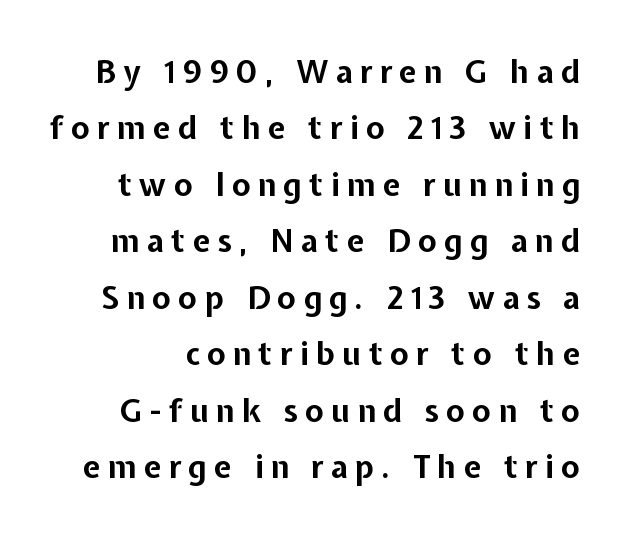
Q: Is the text bold? A: Yes.
Q: Is the text italic (slanted)? A: No, it is upright.
Q: Is the typeface a serif or a sans-serif typeface? A: Sans-serif.
Q: Is the text underlined? A: No.
Q: Is the spacing between letters normal or unusually wide? A: Unusually wide.
Q: Width (condensed, normal, or wide)? A: Normal.
Q: Stroke contrast? A: Low.
Q: x-height? A: Medium.
Q: Monospaced? A: No.
